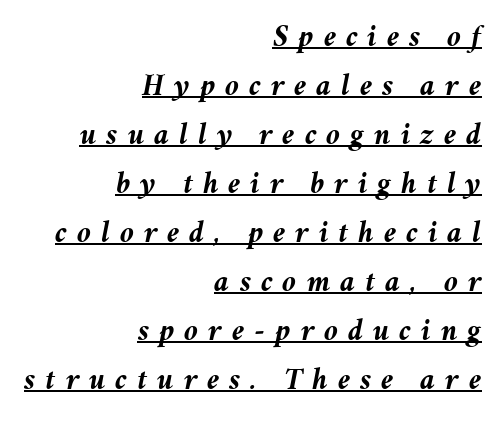
{"italic": "yes", "lean": "right", "slant_degrees": 11, "bold": "yes", "weight": "semibold", "width": "normal", "stroke_contrast": "medium", "x_height": "medium", "monospaced": "no", "underline": "yes", "align": "right", "line_spacing": "normal", "line_spacing_ratio": 1.58, "letter_spacing": "wide", "letter_spacing_em": 0.32, "glyph_px": 31}
